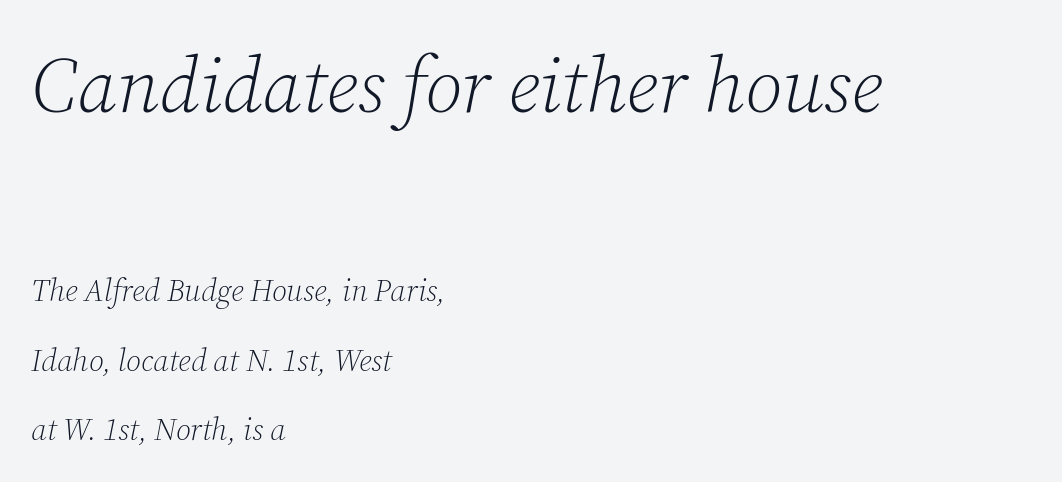
Q: Is the text bold? A: No.
Q: Is the text italic (slanted)? A: Yes, it leans right by about 12 degrees.
Q: Is the typeface a serif or a sans-serif typeface? A: Serif.
Q: Is the text underlined? A: No.
Q: How is the paragraph aligned? A: Left-aligned.
Q: Is the spacing between letters normal or unusually wide? A: Normal.
Q: Is the spacing between lines tight, normal or loose? A: Loose.
Q: Which block of text is set in a larger size, the first (top) or the second (bottom)? A: The first (top) one.
Q: Width (condensed, normal, or wide)? A: Normal.
Q: Stroke contrast? A: Low.
Q: x-height? A: Medium.
Q: Monospaced? A: No.
